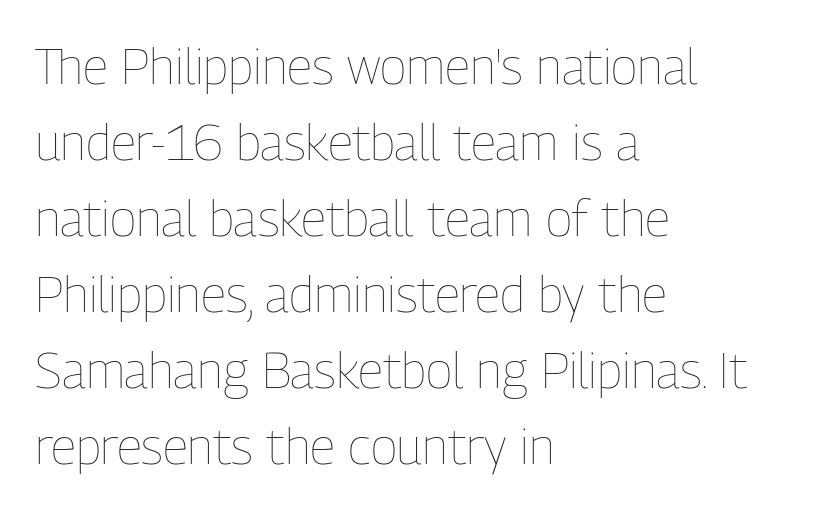
{"italic": "no", "bold": "no", "weight": "thin", "width": "condensed", "stroke_contrast": "low", "x_height": "medium", "monospaced": "no", "underline": "no", "align": "left", "line_spacing": "normal", "line_spacing_ratio": 1.52, "letter_spacing": "normal", "letter_spacing_em": 0.0, "glyph_px": 50}
